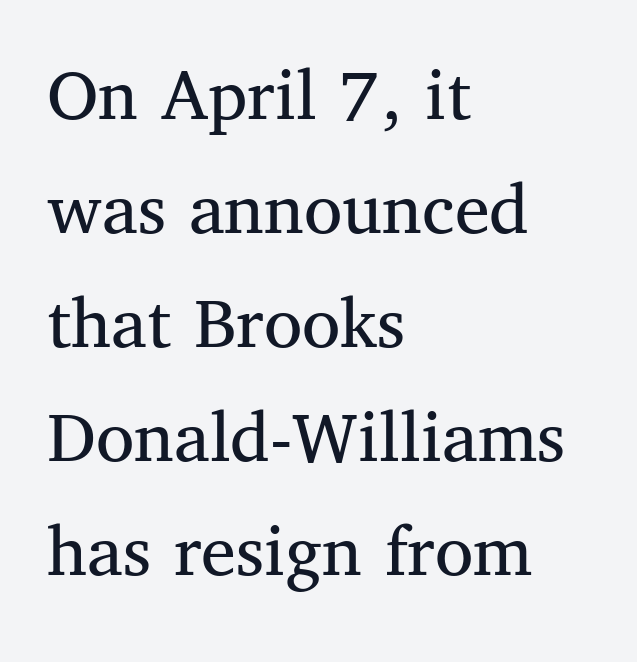
The axis of the letterforms is exactly vertical. The letters look calm and open, with moderate or lighter stems. Line spacing here is normal. This rendering employs a face with finishing strokes, i.e., a serif.
